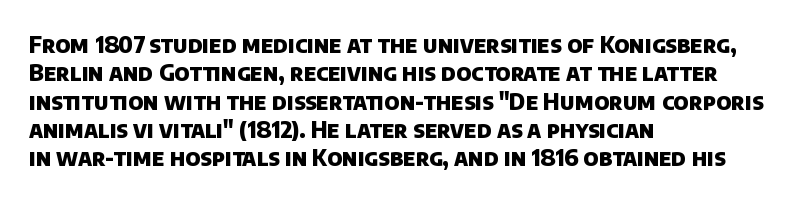
Words appear dense and cohesive because spacing is normal. A classic flush-left, rag-right setting is used for this passage. No word sits above an underline. The sample has been set heavy, in full bold.
